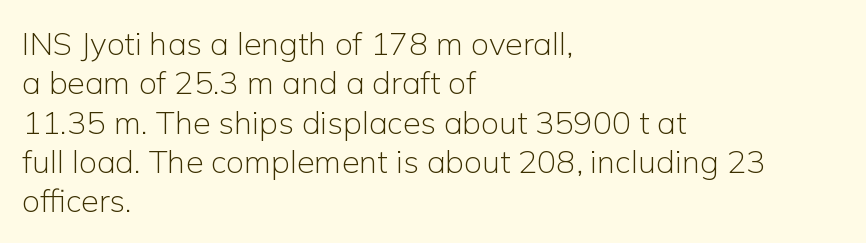
Q: Is the text bold? A: No.
Q: Is the text italic (slanted)? A: No, it is upright.
Q: Is the typeface a serif or a sans-serif typeface? A: Sans-serif.
Q: Is the text underlined? A: No.
Q: How is the paragraph aligned? A: Left-aligned.
Q: Is the spacing between letters normal or unusually wide? A: Normal.
Q: Width (condensed, normal, or wide)? A: Normal.
Q: Stroke contrast? A: Low.
Q: x-height? A: Medium.
Q: Monospaced? A: No.
